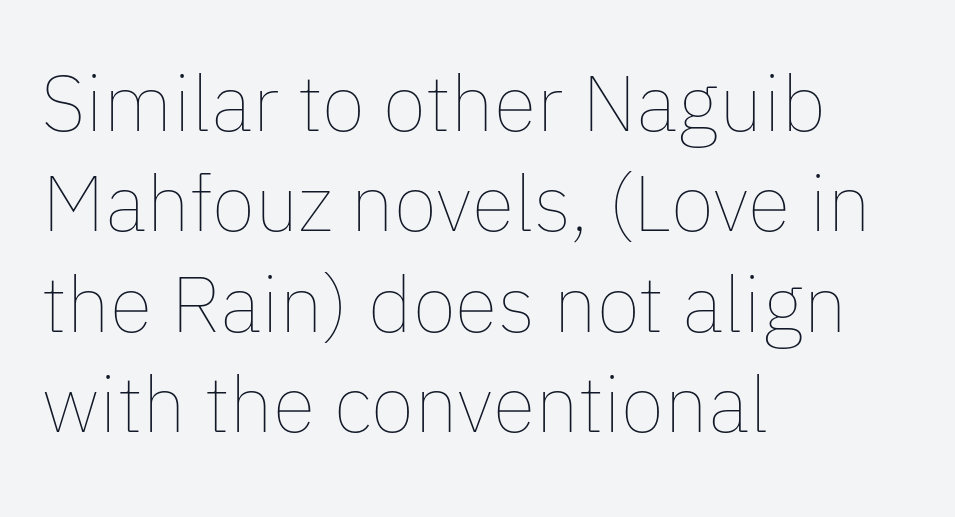
Q: Is the text bold? A: No.
Q: Is the text italic (slanted)? A: No, it is upright.
Q: Is the text underlined? A: No.
Q: How is the paragraph aligned? A: Left-aligned.
Q: Is the spacing between letters normal or unusually wide? A: Normal.
Q: Is the spacing between lines tight, normal or loose? A: Normal.
Q: Width (condensed, normal, or wide)? A: Normal.
Q: Stroke contrast? A: Low.
Q: x-height? A: Medium.
Q: Monospaced? A: No.
